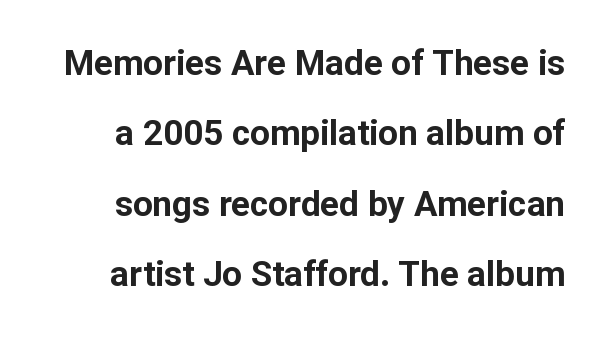
Q: Is the text bold? A: Yes.
Q: Is the text italic (slanted)? A: No, it is upright.
Q: Is the typeface a serif or a sans-serif typeface? A: Sans-serif.
Q: Is the text underlined? A: No.
Q: Is the spacing between letters normal or unusually wide? A: Normal.
Q: Is the spacing between lines tight, normal or loose? A: Loose.
Q: Width (condensed, normal, or wide)? A: Normal.
Q: Stroke contrast? A: Low.
Q: x-height? A: Medium.
Q: Monospaced? A: No.
